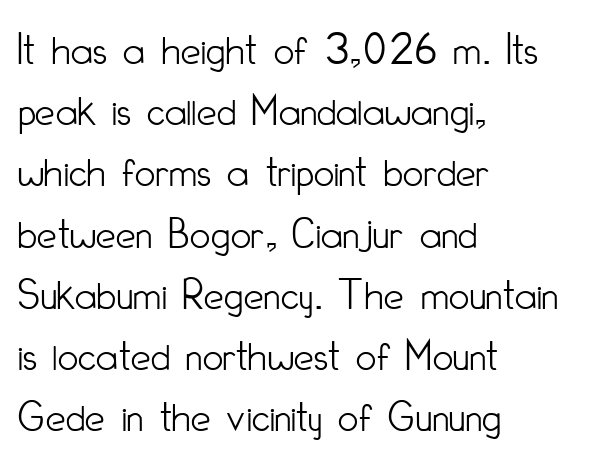
The face used here is proportionally spaced, like ordinary book or web type. Each line starts at the same left margin while the right side varies. Normally led — the rows are evenly, conventionally spaced. Check where the strokes stop: nothing finishes them off — pure sans. This is roman type, the default non-slanted kind. Underlining? Definitely not there.
